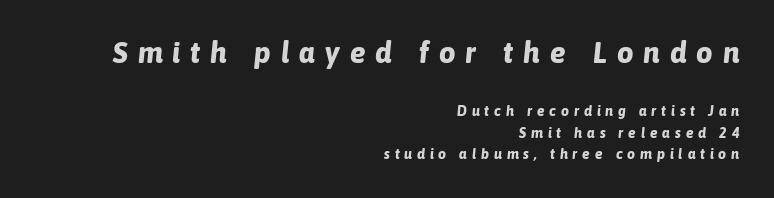
These lines have a slow, spaced-out rhythm from letter to letter. The block sitting higher on the canvas is the one with enlarged characters. How would I describe the line gaps? Plain and ordinary. Clear beneath every line of the passage.
